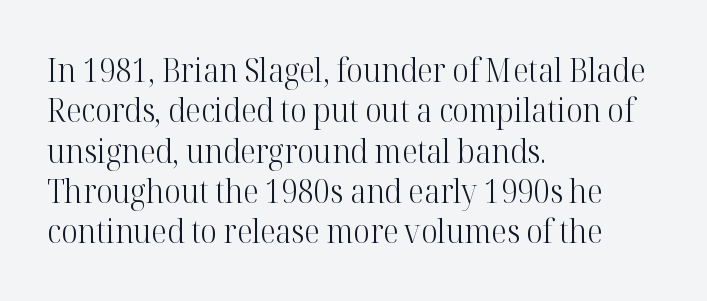
{"serif": "yes", "italic": "no", "bold": "no", "weight": "light", "width": "normal", "stroke_contrast": "high", "x_height": "medium", "monospaced": "no", "underline": "no", "align": "left", "line_spacing": "normal", "line_spacing_ratio": 1.26, "letter_spacing": "normal", "letter_spacing_em": 0.0, "glyph_px": 32}
